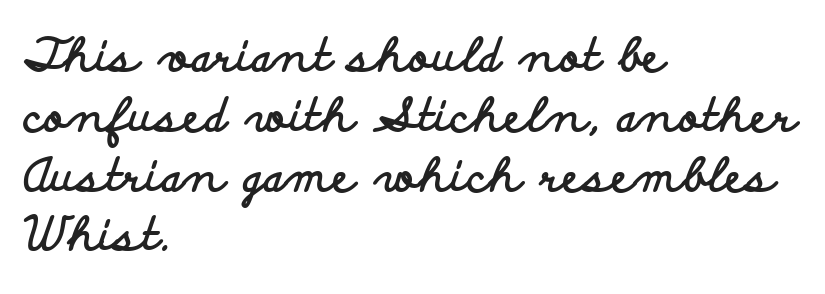
Observe the ordinary spacing: letters are neighbours, not strangers. Whoever set this chose a conventional vertical rhythm. Just letters on the line, the space beneath them empty. Looks like regular typesetting: each glyph gets only the width it needs.
